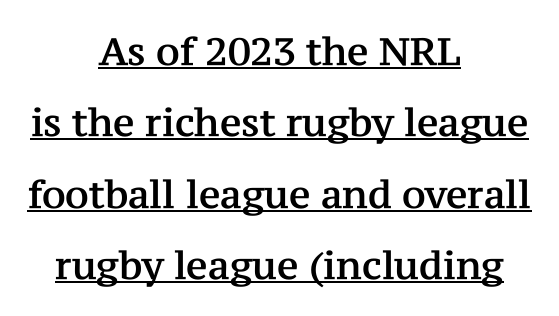
The image shows 38 px serif type, upright; set centered, line spacing 1.88x, normal letter spacing, underlined; medium stroke contrast and a medium x-height.
